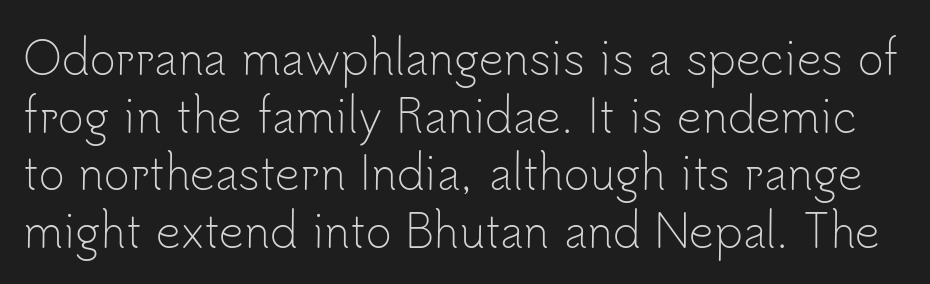
The image shows 44 px light sans-serif type, upright; set normal line spacing (1.31x), normal letter spacing, not underlined; low stroke contrast and a small x-height.
